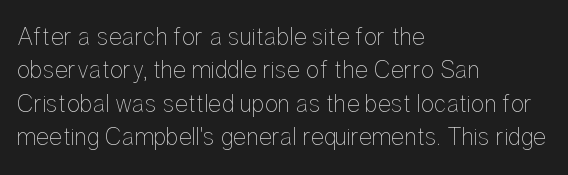
Notice how the stems are strictly vertical — no italics here. Clear beneath every line of the passage. Compared with typical paragraphs, the rows here are spaced about the same. The letters look calm and open, with moderate or lighter stems. Spacing between characters is what you'd get straight out of the box.
